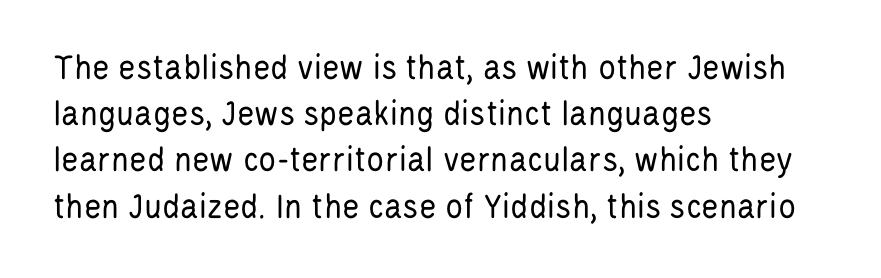
{"serif": "no", "italic": "no", "bold": "no", "weight": "regular", "width": "condensed", "stroke_contrast": "low", "x_height": "large", "monospaced": "no", "underline": "no", "align": "left", "line_spacing": "normal", "line_spacing_ratio": 1.25, "letter_spacing": "normal", "letter_spacing_em": 0.0, "glyph_px": 37}
